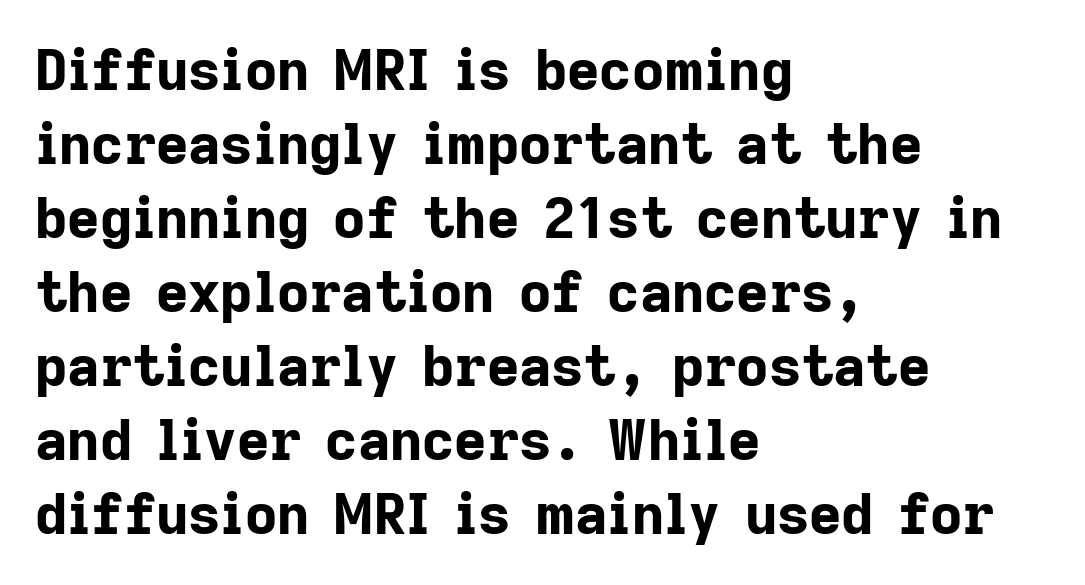
{"serif": "no", "italic": "no", "bold": "yes", "weight": "bold", "width": "normal", "stroke_contrast": "low", "x_height": "medium", "monospaced": "no", "underline": "no", "align": "left", "line_spacing": "normal", "line_spacing_ratio": 1.32, "letter_spacing": "normal", "letter_spacing_em": 0.0, "glyph_px": 56}
